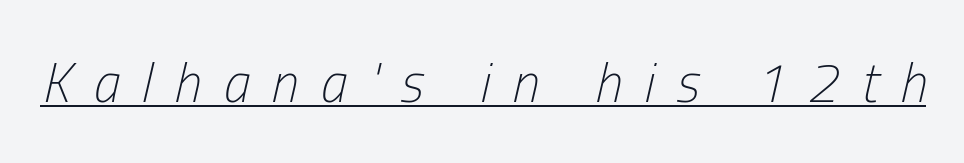
Q: Is the text bold? A: No.
Q: Is the text italic (slanted)? A: Yes, it leans right by about 13 degrees.
Q: Is the text underlined? A: Yes.
Q: Is the spacing between letters normal or unusually wide? A: Unusually wide.
Q: Width (condensed, normal, or wide)? A: Condensed.
Q: Stroke contrast? A: Low.
Q: x-height? A: Medium.
Q: Monospaced? A: No.
